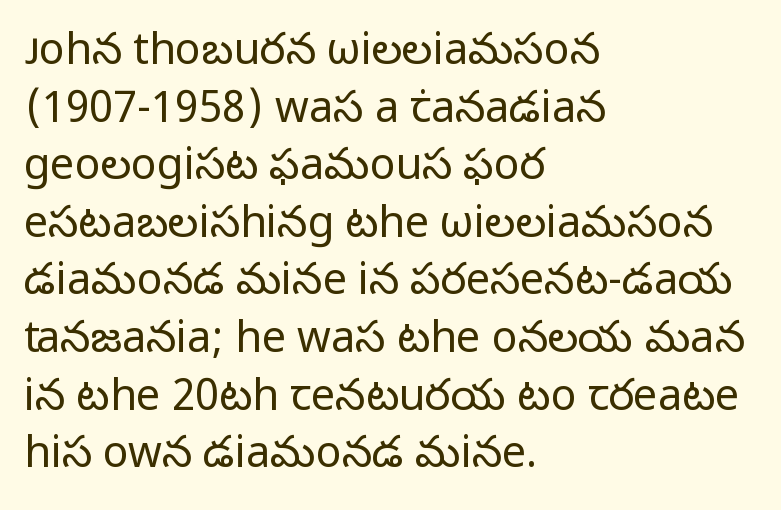
The image shows 43 px regular-weight sans-serif type, upright; set left-aligned, normal line spacing (1.34x), normal letter spacing, not underlined; low stroke contrast and a medium x-height.
